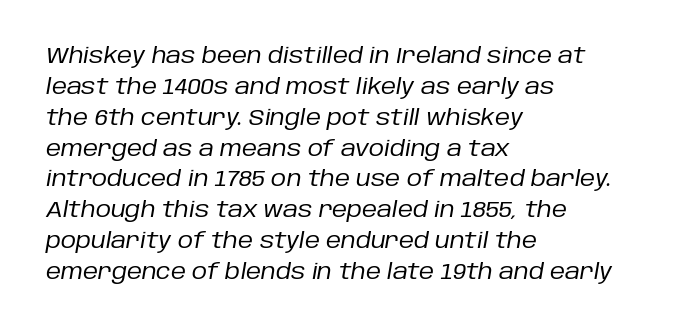
Quick note: italic. The passage shown has conventional tracking throughout. These lines sit exactly where default settings would place them. The face looks like a standard text weight, possibly lighter. Letters rest on an invisible, unmarked baseline.
